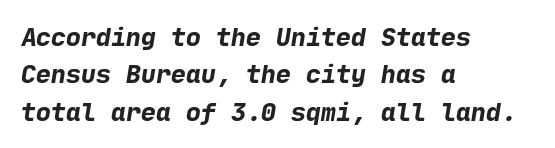
Q: Is the text bold? A: Yes.
Q: Is the text underlined? A: No.
Q: How is the paragraph aligned? A: Left-aligned.
Q: Is the spacing between letters normal or unusually wide? A: Normal.
Q: Is the spacing between lines tight, normal or loose? A: Normal.
